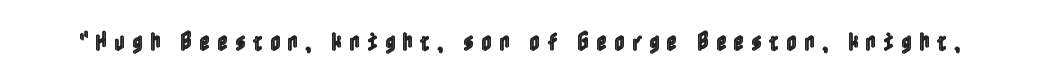
The image shows 21 px text type, upright; set unusually wide letter spacing (+0.33 em), not underlined.
